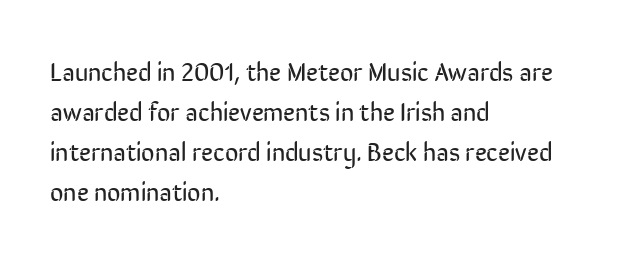
Q: Is the text bold? A: No.
Q: Is the text italic (slanted)? A: No, it is upright.
Q: Is the text underlined? A: No.
Q: How is the paragraph aligned? A: Left-aligned.
Q: Is the spacing between letters normal or unusually wide? A: Normal.
Q: Is the spacing between lines tight, normal or loose? A: Normal.
